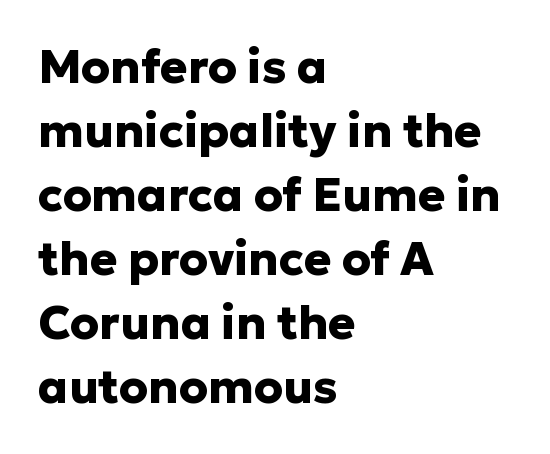
Short note: letters normally spaced. A typesetter would mark this as roman, not italic. In terms of letterform style, serifs are entirely absent. Varying glyph widths throughout — classic text-font behaviour. Regular leading. Line starts are locked; line ends wander.
